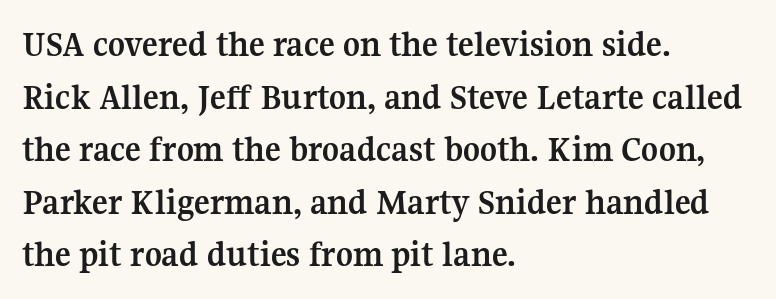
You can tell it's not italic because the verticals are truly vertical. Glyph-to-glyph distance matches everyday printed text. Quick note: interline space is typical. Are there feet on the stems? There are — it's a serif. Letters rest on an invisible, unmarked baseline.
